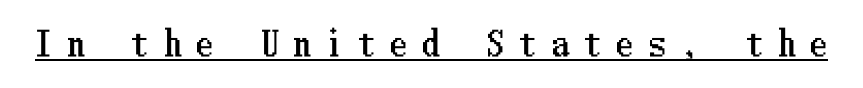
Q: Is the text italic (slanted)? A: No, it is upright.
Q: Is the text underlined? A: Yes.
Q: Is the spacing between letters normal or unusually wide? A: Unusually wide.
Q: Width (condensed, normal, or wide)? A: Condensed.
Q: Stroke contrast? A: Low.
Q: x-height? A: Medium.
